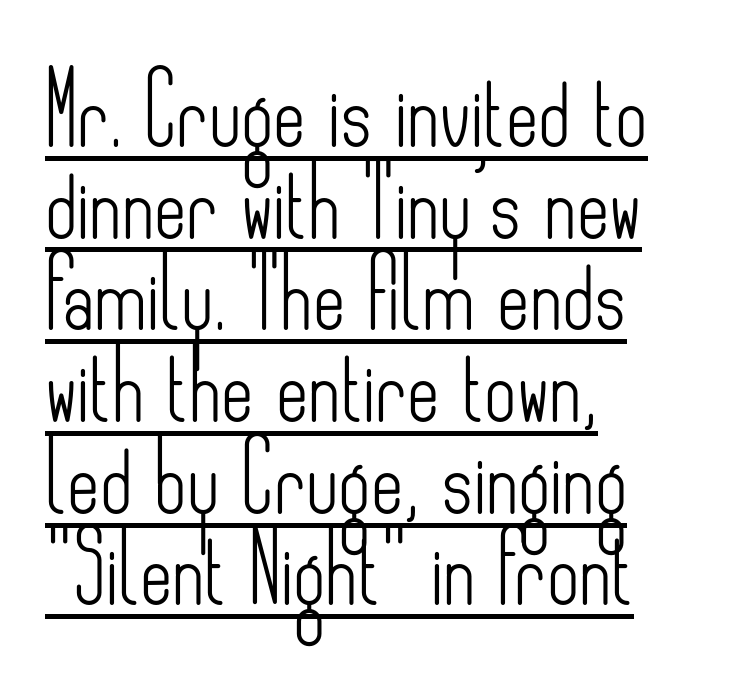
The image shows 70 px light, condensed sans-serif type, upright; set left-aligned, normal line spacing (1.31x), normal letter spacing, underlined; low stroke contrast and a small x-height.
